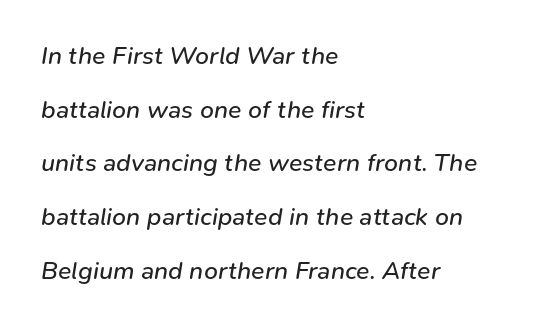
{"italic": "yes", "lean": "right", "slant_degrees": 9, "bold": "no", "underline": "no", "align": "left", "line_spacing": "loose", "line_spacing_ratio": 2.15, "letter_spacing": "normal", "letter_spacing_em": 0.0, "glyph_px": 25}
